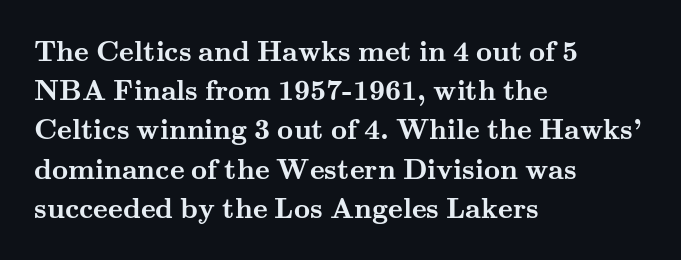
The image shows 28 px semibold, wide serif type, upright; set left-aligned, normal line spacing (1.4x), normal letter spacing, not underlined; medium stroke contrast and a small x-height.
